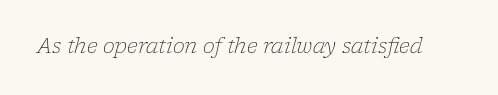
{"italic": "yes", "lean": "right", "slant_degrees": 17, "bold": "no", "underline": "no", "letter_spacing": "normal", "letter_spacing_em": 0.0, "glyph_px": 20}
